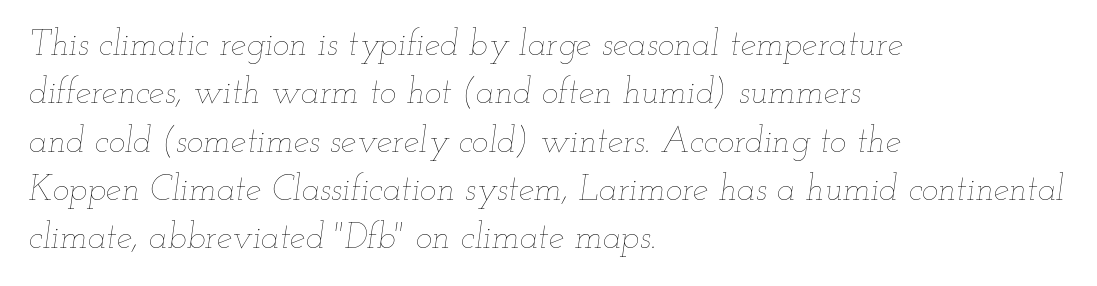
{"italic": "yes", "lean": "right", "slant_degrees": 12, "bold": "no", "weight": "thin", "width": "wide", "stroke_contrast": "low", "x_height": "small", "monospaced": "no", "underline": "no", "align": "left", "line_spacing": "normal", "line_spacing_ratio": 1.38, "letter_spacing": "normal", "letter_spacing_em": 0.0, "glyph_px": 35}
